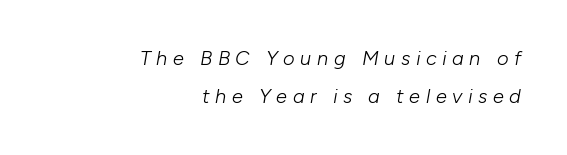
Q: Is the text bold? A: No.
Q: Is the text italic (slanted)? A: Yes, it leans right by about 10 degrees.
Q: Is the text underlined? A: No.
Q: How is the paragraph aligned? A: Right-aligned.
Q: Is the spacing between letters normal or unusually wide? A: Unusually wide.
Q: Is the spacing between lines tight, normal or loose? A: Loose.
